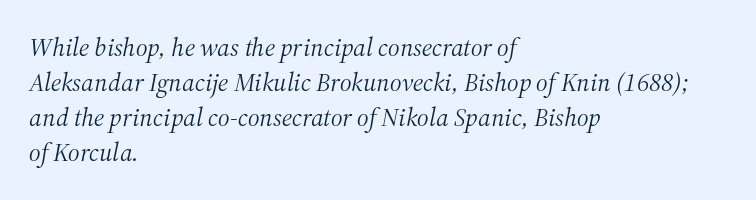
The image shows 26 px text type, italic (leaning right); set left-aligned, normal line spacing (1.35x), normal letter spacing, not underlined.
